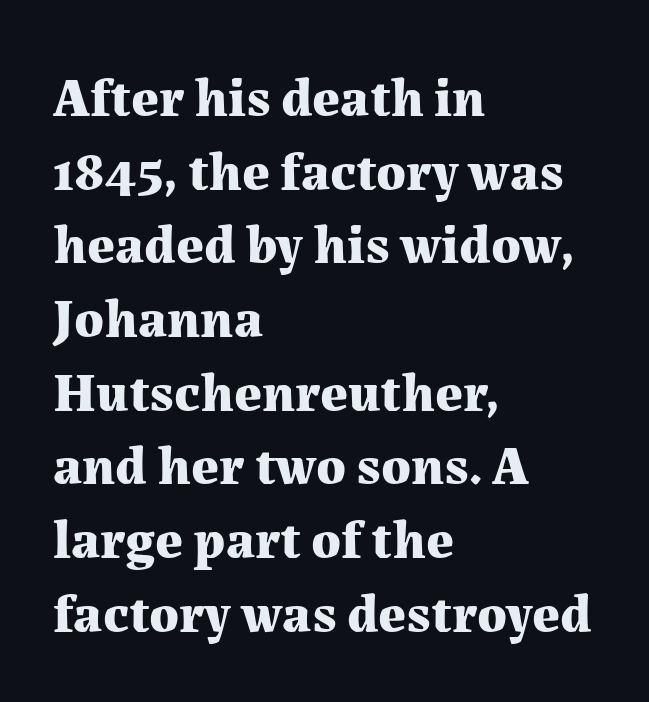
The image shows 55 px bold serif type, upright; set left-aligned, normal line spacing (1.34x), normal letter spacing, not underlined; medium stroke contrast and a medium x-height.
